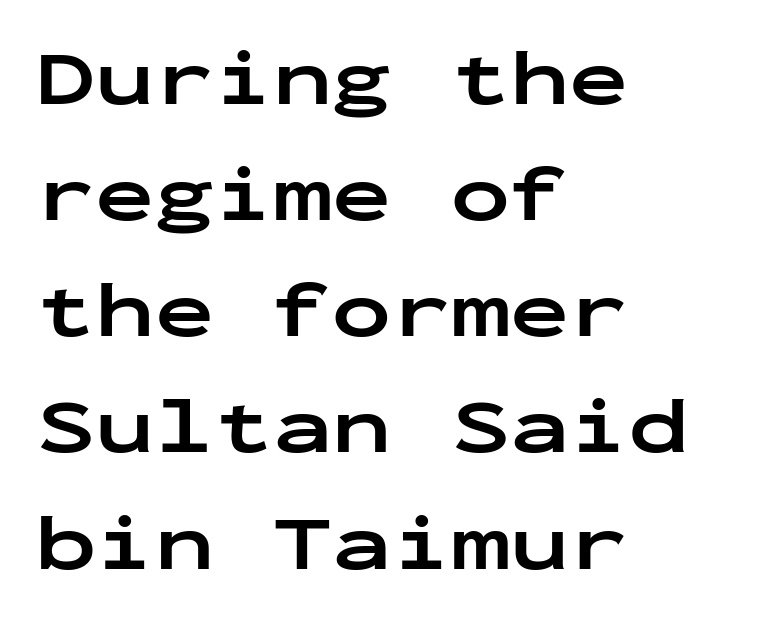
Q: Is the text bold? A: Yes.
Q: Is the text italic (slanted)? A: No, it is upright.
Q: Is the typeface a serif or a sans-serif typeface? A: Sans-serif.
Q: Is the text underlined? A: No.
Q: How is the paragraph aligned? A: Left-aligned.
Q: Is the spacing between letters normal or unusually wide? A: Normal.
Q: Is the spacing between lines tight, normal or loose? A: Normal.
Q: Width (condensed, normal, or wide)? A: Wide.
Q: Stroke contrast? A: Low.
Q: x-height? A: Medium.
Q: Monospaced? A: Yes.
